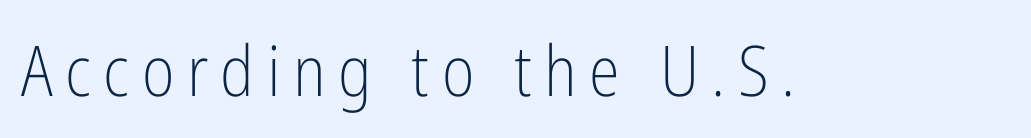
No extra ink here — the face is not bold. Font category for this specimen: sans-serif. These lines are rendered in a variable-pitch font. Ordinary non-slanted type is in use. The gap between lines stays unmarked.
